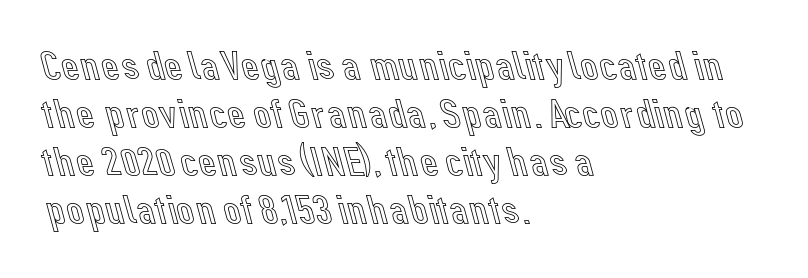
Q: Is the text italic (slanted)? A: Yes.
Q: Is the text underlined? A: No.
Q: How is the paragraph aligned? A: Left-aligned.
Q: Is the spacing between letters normal or unusually wide? A: Normal.
Q: Width (condensed, normal, or wide)? A: Normal.
Q: x-height? A: Medium.
Q: Monospaced? A: No.
